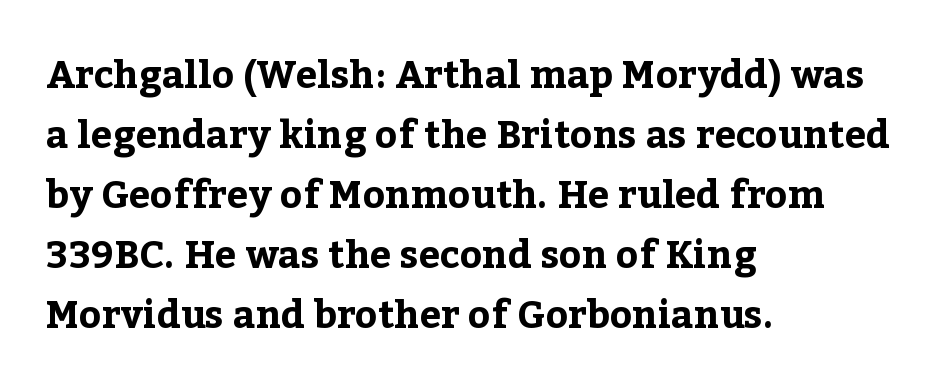
{"serif": "yes", "italic": "no", "bold": "yes", "weight": "bold", "width": "normal", "stroke_contrast": "low", "x_height": "medium", "monospaced": "no", "underline": "no", "align": "left", "line_spacing": "normal", "line_spacing_ratio": 1.58, "letter_spacing": "normal", "letter_spacing_em": 0.0, "glyph_px": 38}
